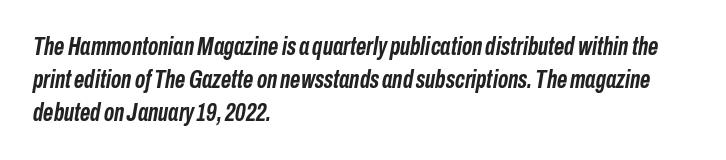
The image shows 25 px bold type, italic (leaning right); set left-aligned, normal line spacing (1.32x), normal letter spacing, not underlined.
